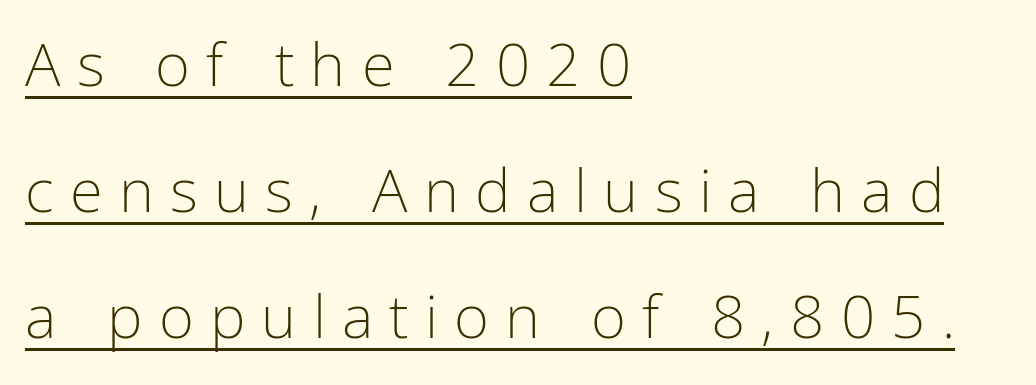
{"serif": "no", "italic": "no", "bold": "no", "weight": "light", "width": "condensed", "stroke_contrast": "low", "x_height": "medium", "monospaced": "no", "underline": "yes", "align": "left", "line_spacing": "loose", "line_spacing_ratio": 2.1, "letter_spacing": "wide", "letter_spacing_em": 0.27, "glyph_px": 60}
